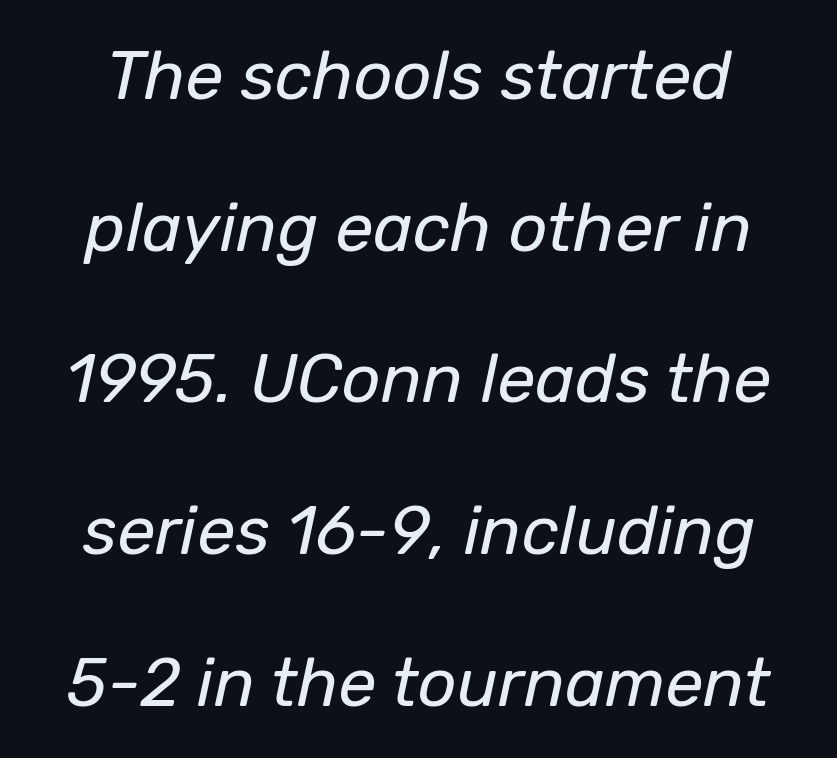
What's the leading like? Stretched, with rows far apart. The letterforms sit shoulder to shoulder at normal distance. Words float on clear page, feet unadorned. Summary of weight: not heavy and not bold. The letters advance in unequal steps, a hallmark of proportional type. Italic? Definitely — the glyphs are oblique.
